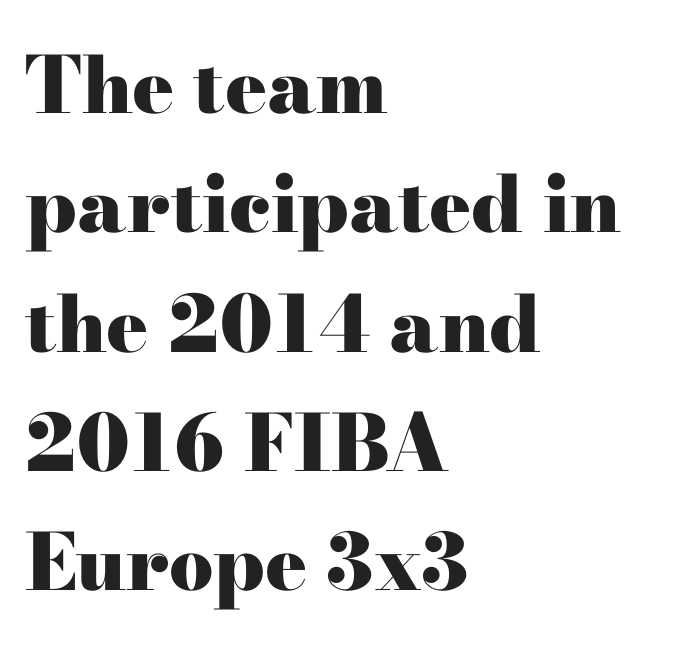
A bare baseline throughout the passage. Is there much room between lines? A standard amount, neither cramped nor airy. A classic flush-left, rag-right setting is used for this passage. Vertical strokes here are truly vertical. Pretty heavy lettering here — definitely bold. Tracking value appears to be zero — textbook default spacing.
